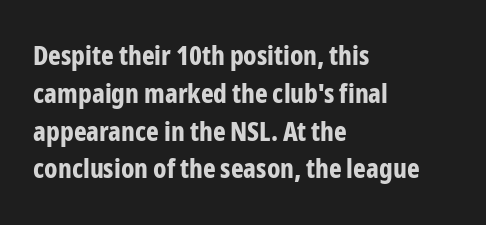
Q: Is the text bold? A: Yes.
Q: Is the text italic (slanted)? A: No, it is upright.
Q: Is the text underlined? A: No.
Q: How is the paragraph aligned? A: Left-aligned.
Q: Is the spacing between letters normal or unusually wide? A: Normal.
Q: Is the spacing between lines tight, normal or loose? A: Normal.
